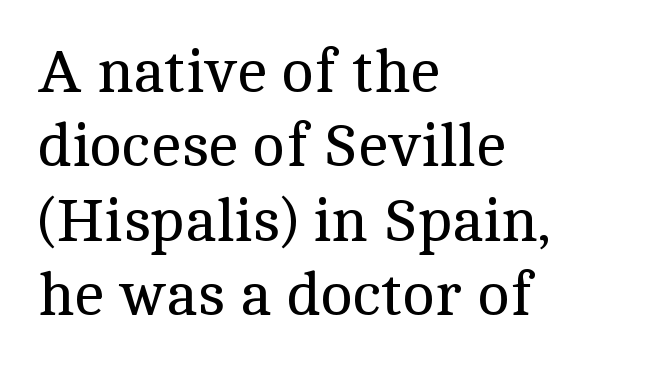
Q: Is the text bold? A: No.
Q: Is the text italic (slanted)? A: No, it is upright.
Q: Is the typeface a serif or a sans-serif typeface? A: Serif.
Q: Is the text underlined? A: No.
Q: How is the paragraph aligned? A: Left-aligned.
Q: Is the spacing between letters normal or unusually wide? A: Normal.
Q: Width (condensed, normal, or wide)? A: Normal.
Q: x-height? A: Medium.
Q: Monospaced? A: No.
